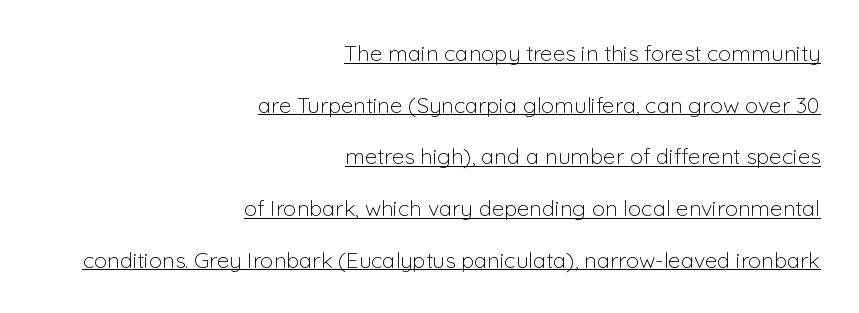
{"italic": "no", "bold": "no", "underline": "yes", "align": "right", "line_spacing": "loose", "line_spacing_ratio": 2.35, "letter_spacing": "normal", "letter_spacing_em": 0.0, "glyph_px": 22}
